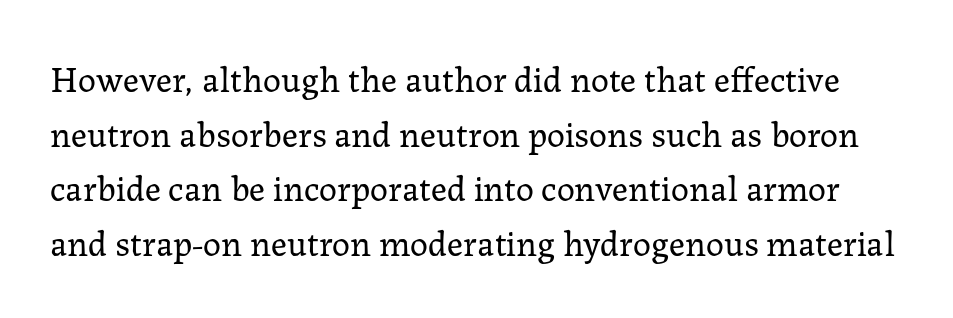
The image shows 36 px regular-weight serif type, upright; set normal line spacing (1.52x), normal letter spacing, not underlined; low stroke contrast and a medium x-height.
